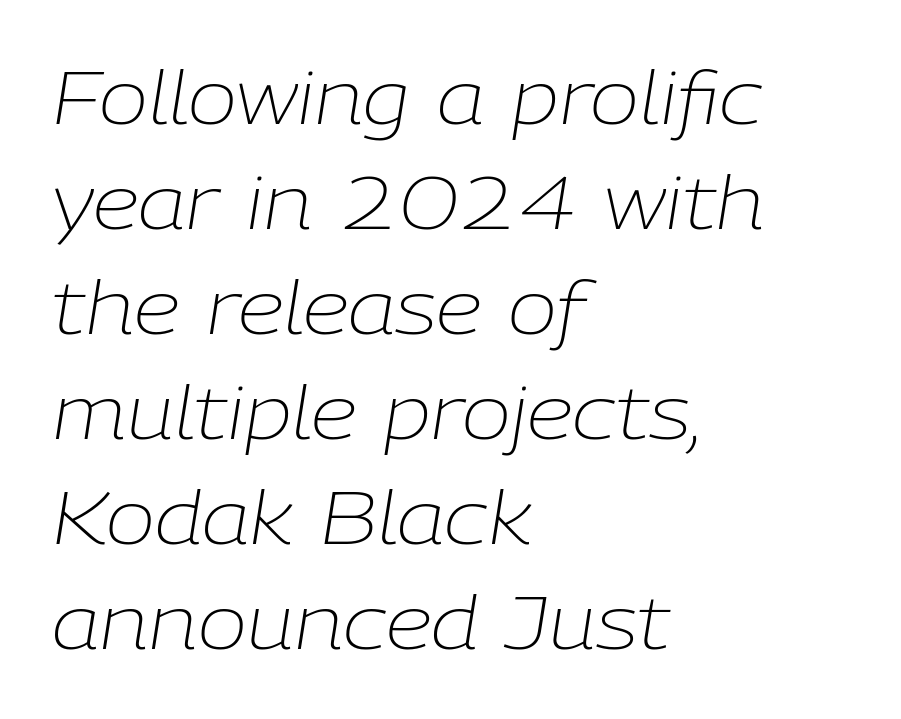
{"italic": "yes", "lean": "right", "slant_degrees": 9, "bold": "no", "weight": "light", "width": "normal", "stroke_contrast": "low", "x_height": "medium", "monospaced": "no", "underline": "no", "align": "left", "line_spacing": "normal", "line_spacing_ratio": 1.42, "letter_spacing": "normal", "letter_spacing_em": 0.0, "glyph_px": 74}
